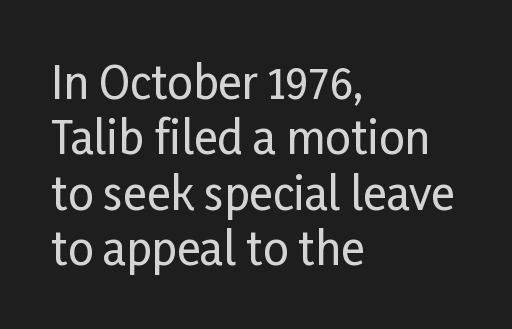
The image shows 45 px condensed sans-serif type, upright; set left-aligned, line spacing 1.23x, normal letter spacing, not underlined; low stroke contrast and a medium x-height.
